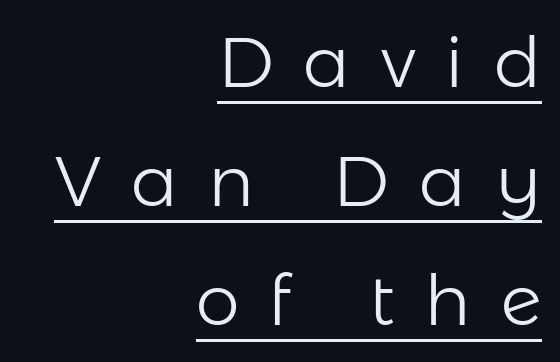
Q: Is the text bold? A: No.
Q: Is the text italic (slanted)? A: No, it is upright.
Q: Is the typeface a serif or a sans-serif typeface? A: Sans-serif.
Q: Is the text underlined? A: Yes.
Q: How is the paragraph aligned? A: Right-aligned.
Q: Is the spacing between letters normal or unusually wide? A: Unusually wide.
Q: Is the spacing between lines tight, normal or loose? A: Normal.
Q: Width (condensed, normal, or wide)? A: Normal.
Q: Stroke contrast? A: Low.
Q: x-height? A: Medium.
Q: Monospaced? A: No.
